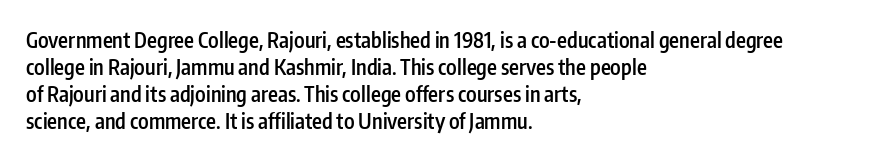
Posture: upright roman. Glance below the letters and you will spot only blank space. Its strokes are somewhat broadened, the hallmark of semibold type. Typeset ragged right — the left edge is the straight one.
